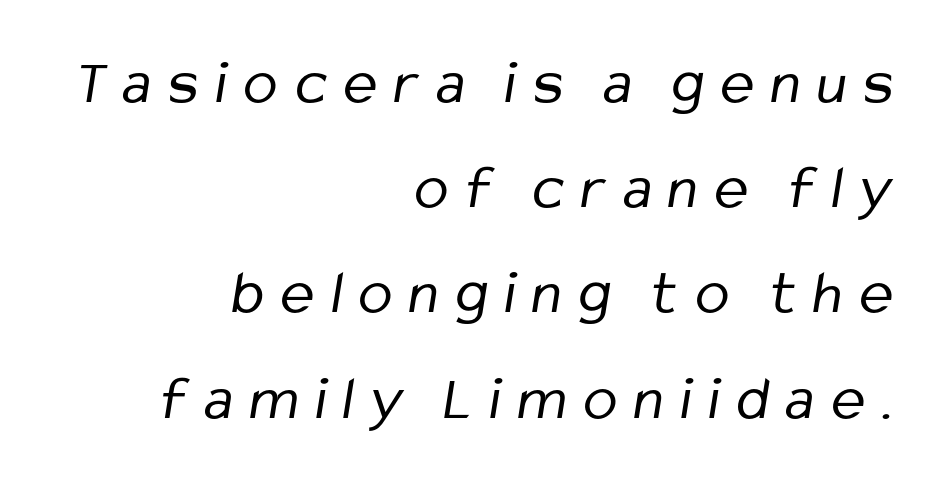
Horizontal alignment here is rightward, an uncommon choice for prose. The font family rendered here belongs to the sans-serif group. Vertically, the passage feels balanced, rows spaced as you'd expect. The strip under each line holds only bare page. The weight would be labelled regular, book, light, or lighter still.
